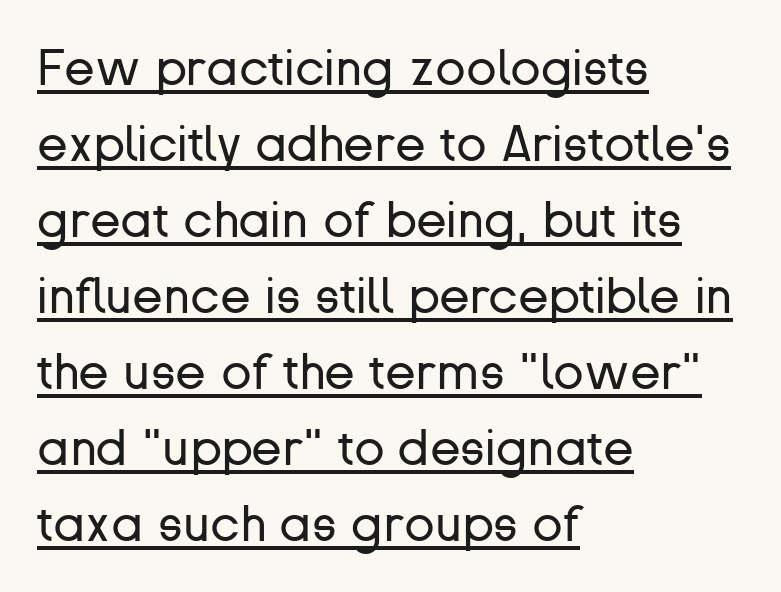
Is this a fixed-width face? No — the glyphs have proportional, varying widths. The lettering is marked with a stroke running underneath it. Posture: straight, roman, zero tilt. In terms of letterspacing, this is plain default setting. Line beginnings align vertically; line endings do not.
